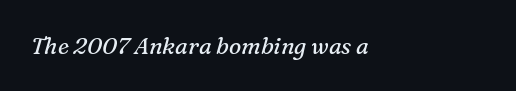
Q: Is the text bold? A: No.
Q: Is the text italic (slanted)? A: Yes, it leans right by about 16 degrees.
Q: Is the text underlined? A: No.
Q: How is the paragraph aligned? A: Left-aligned.
Q: Is the spacing between letters normal or unusually wide? A: Normal.
